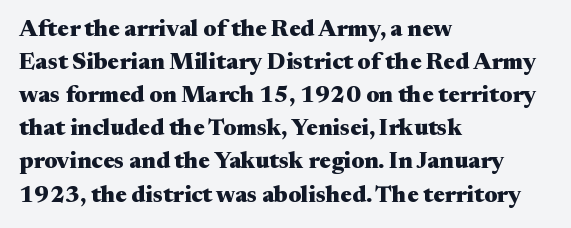
Q: Is the text bold? A: Yes.
Q: Is the text italic (slanted)? A: No, it is upright.
Q: Is the text underlined? A: No.
Q: How is the paragraph aligned? A: Left-aligned.
Q: Is the spacing between letters normal or unusually wide? A: Normal.
Q: Is the spacing between lines tight, normal or loose? A: Normal.
